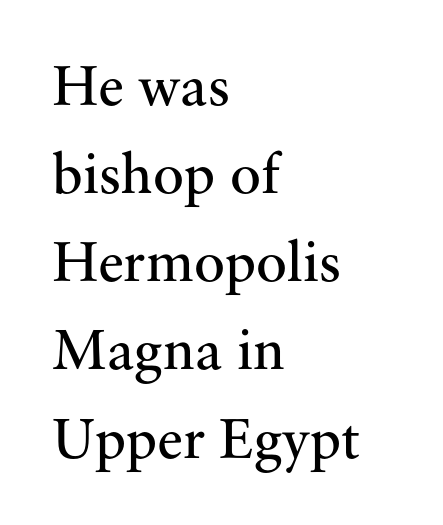
Decoration check: the copy has no underline. The horizontal fit of the characters is conventional and even. Compared with a typical body face, this is equally light or lighter still. A typesetter would call this proportional, since set widths differ per character. The lettering stays uniformly vertical, giving the passage a roman look.
